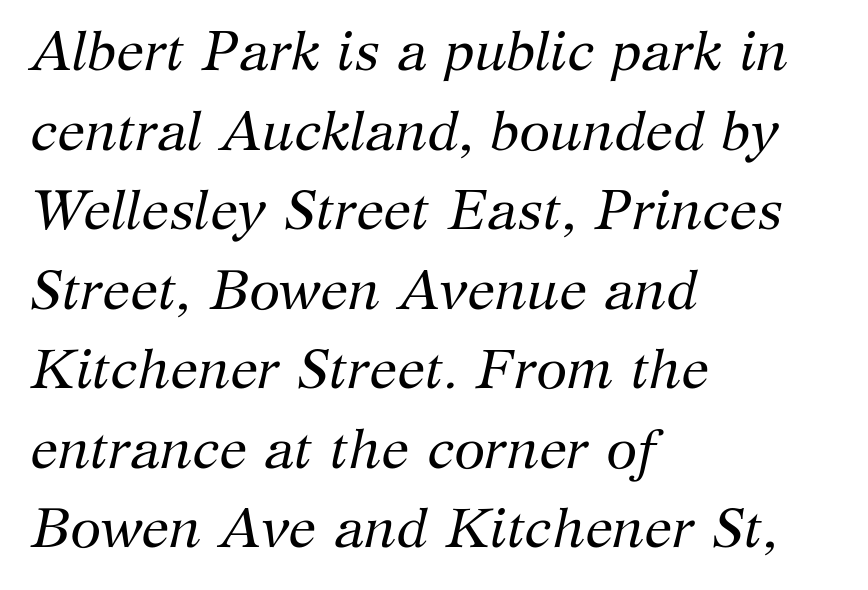
Q: Is the text bold? A: No.
Q: Is the text italic (slanted)? A: Yes, it leans right by about 12 degrees.
Q: Is the typeface a serif or a sans-serif typeface? A: Serif.
Q: Is the text underlined? A: No.
Q: How is the paragraph aligned? A: Left-aligned.
Q: Is the spacing between letters normal or unusually wide? A: Normal.
Q: Is the spacing between lines tight, normal or loose? A: Normal.
Q: Width (condensed, normal, or wide)? A: Normal.
Q: Stroke contrast? A: Medium.
Q: x-height? A: Medium.
Q: Monospaced? A: No.
